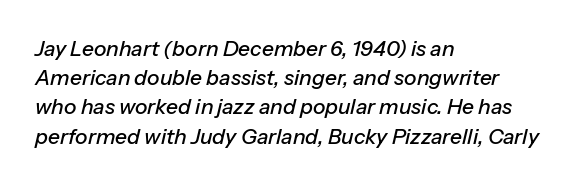
Rule under the text: the space is simply empty. Tall strokes in this sample are angled rather than plumb. What stands out about the letter spacing? Nothing — it is the standard amount. A normal amount of white space separates one row of letters from the next.
